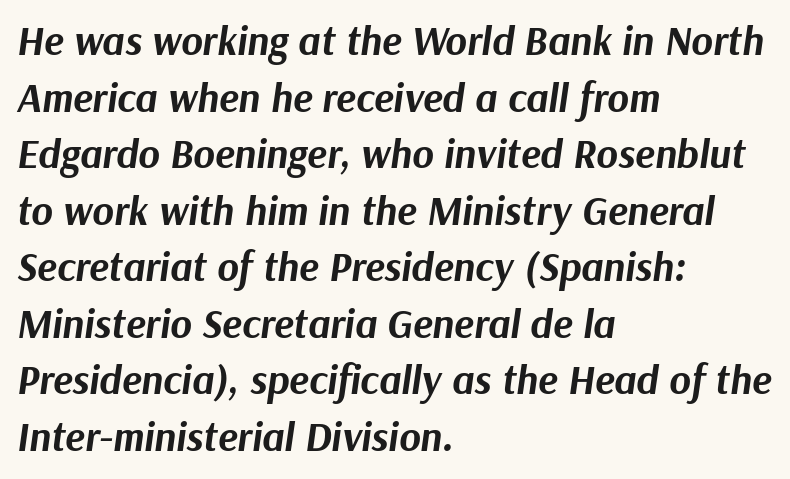
Q: Is the text bold? A: Yes.
Q: Is the text italic (slanted)? A: Yes, it leans right by about 9 degrees.
Q: Is the text underlined? A: No.
Q: How is the paragraph aligned? A: Left-aligned.
Q: Is the spacing between letters normal or unusually wide? A: Normal.
Q: Is the spacing between lines tight, normal or loose? A: Normal.
Q: Width (condensed, normal, or wide)? A: Normal.
Q: Stroke contrast? A: Medium.
Q: x-height? A: Medium.
Q: Monospaced? A: No.
